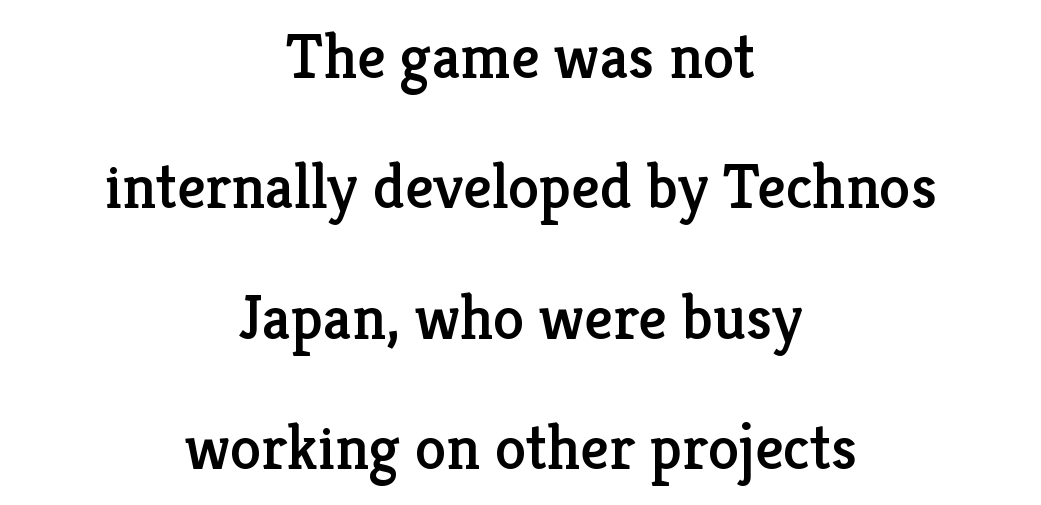
Q: Is the text italic (slanted)? A: No, it is upright.
Q: Is the typeface a serif or a sans-serif typeface? A: Serif.
Q: Is the text underlined? A: No.
Q: How is the paragraph aligned? A: Centered.
Q: Is the spacing between letters normal or unusually wide? A: Normal.
Q: Is the spacing between lines tight, normal or loose? A: Loose.
Q: Width (condensed, normal, or wide)? A: Normal.
Q: Stroke contrast? A: Low.
Q: x-height? A: Medium.
Q: Monospaced? A: No.
